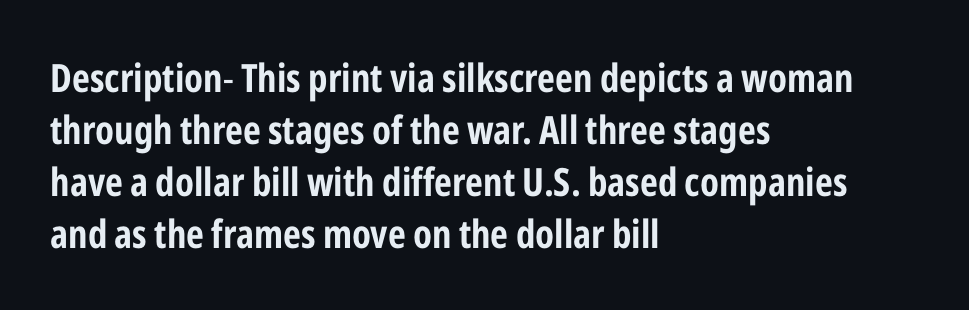
The image shows 39 px condensed sans-serif type, upright; set left-aligned, normal line spacing (1.33x), normal letter spacing, not underlined; low stroke contrast and a medium x-height.
